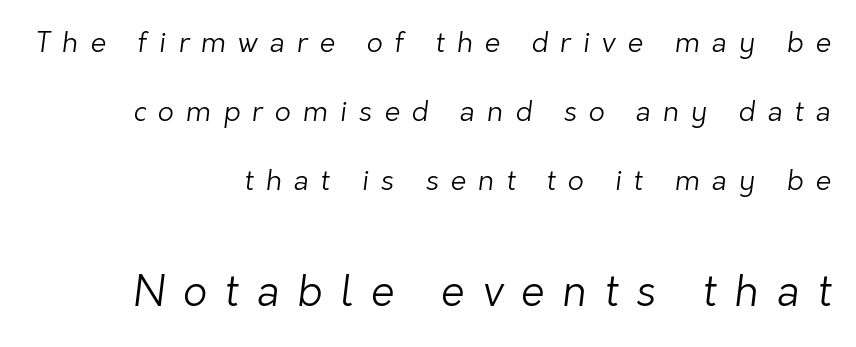
Observe the wide spacing: letters keep a clear distance from each other. Serifs: no, the terminals of the letterforms are clean. All the whitespace from short lines collects on the left. Weight class: somewhere from thin through regular. Compare the two chunks: the lower has the greater cap height.
